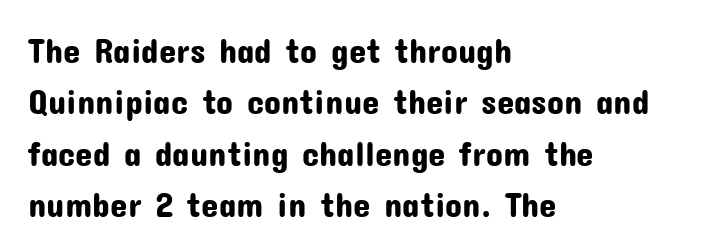
Q: Is the text italic (slanted)? A: No, it is upright.
Q: Is the typeface a serif or a sans-serif typeface? A: Sans-serif.
Q: Is the text underlined? A: No.
Q: How is the paragraph aligned? A: Left-aligned.
Q: Is the spacing between letters normal or unusually wide? A: Normal.
Q: Is the spacing between lines tight, normal or loose? A: Normal.
Q: Width (condensed, normal, or wide)? A: Normal.
Q: Stroke contrast? A: Low.
Q: x-height? A: Medium.
Q: Monospaced? A: No.
